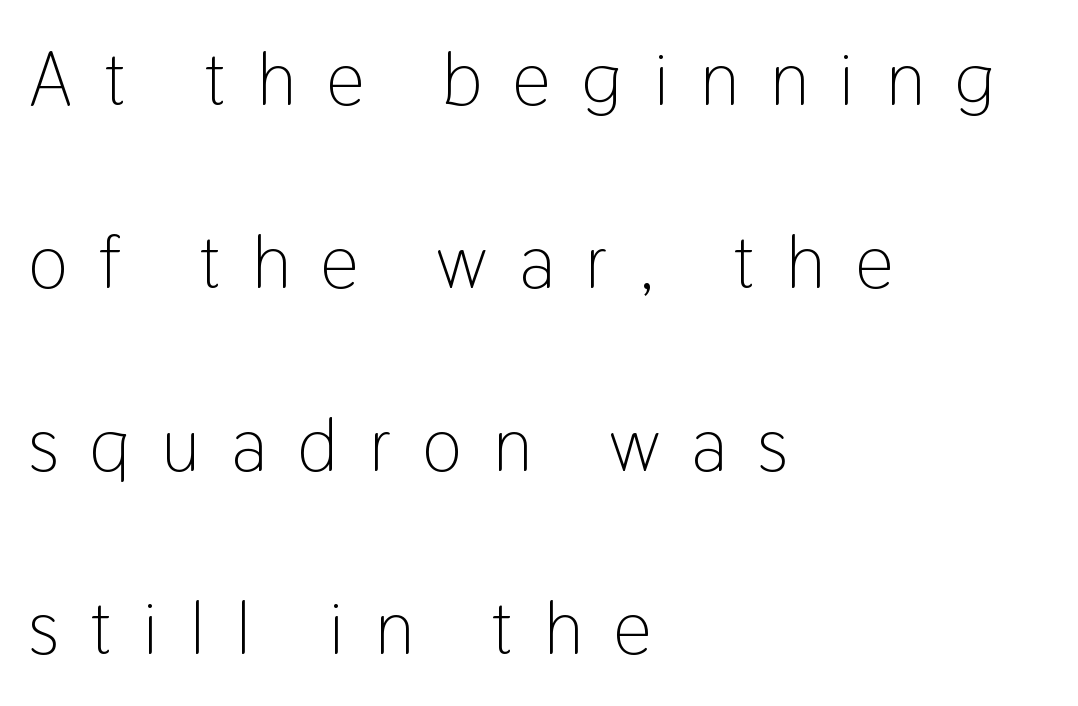
The image shows 75 px light, condensed sans-serif type, upright; set left-aligned, loose line spacing (2.44x), unusually wide letter spacing (+0.42 em), not underlined; low stroke contrast and a medium x-height.
